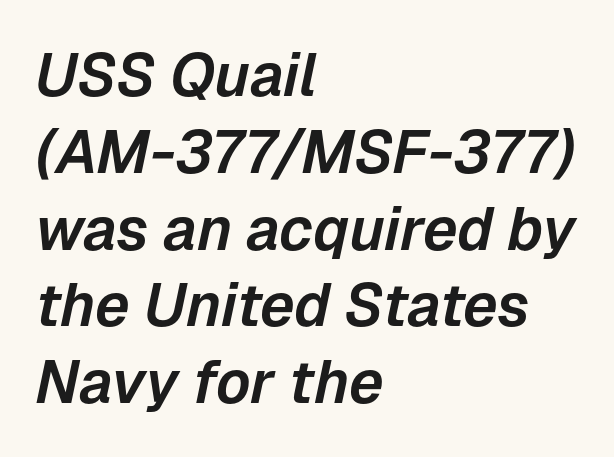
The image shows 60 px text type, italic (leaning right); set left-aligned, normal line spacing (1.28x), normal letter spacing, not underlined; low stroke contrast and a medium x-height.
